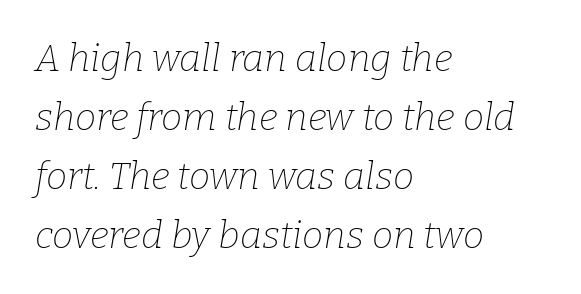
The image shows 38 px thin serif type, italic (leaning right); set left-aligned, normal line spacing (1.55x), normal letter spacing, not underlined; low stroke contrast and a medium x-height.
